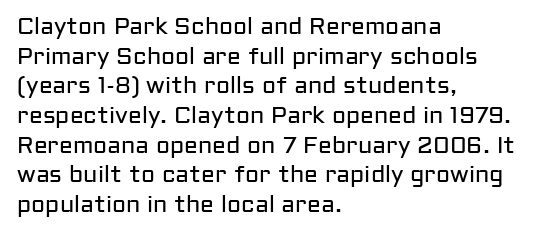
The lines sit at an ordinary, default distance from one another. The rag falls on the right side of this text block. The characters are drawn with everyday or finer stroke widths. Descender tails drop into unmarked territory.
